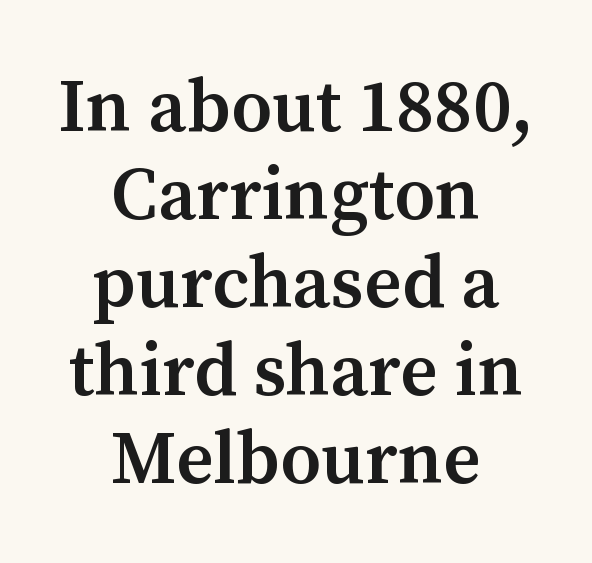
Font category for this specimen: serif. Tracking value appears to be zero — textbook default spacing. Does the weight exceed regular? Yes, but only to semibold. Posture: straight, roman, zero tilt.
